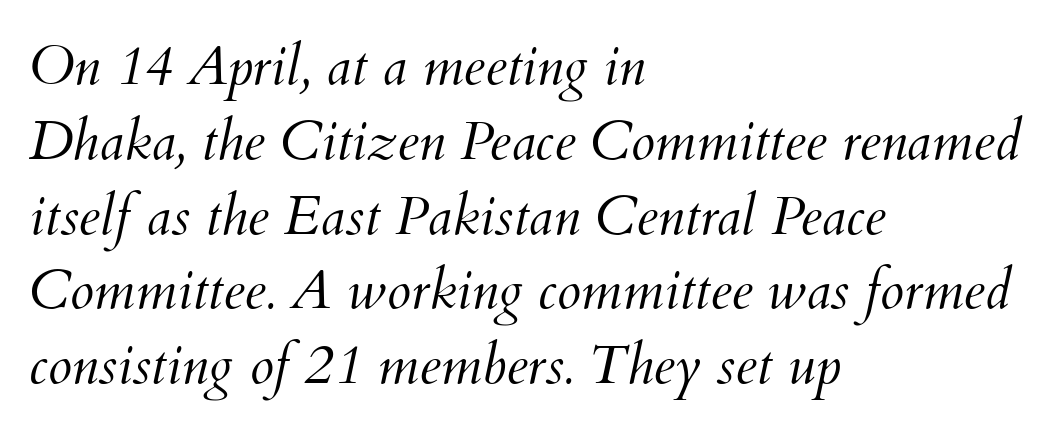
Q: Is the text bold? A: No.
Q: Is the text italic (slanted)? A: Yes, it leans right by about 12 degrees.
Q: Is the text underlined? A: No.
Q: How is the paragraph aligned? A: Left-aligned.
Q: Is the spacing between letters normal or unusually wide? A: Normal.
Q: Is the spacing between lines tight, normal or loose? A: Normal.
Q: Width (condensed, normal, or wide)? A: Normal.
Q: Stroke contrast? A: Medium.
Q: x-height? A: Small.
Q: Monospaced? A: No.
